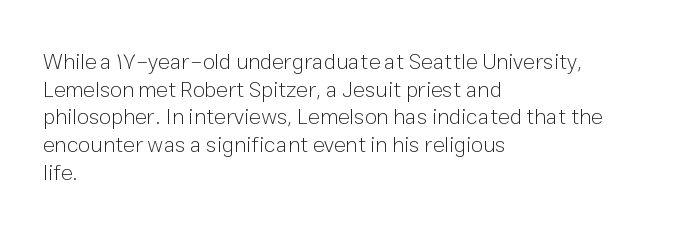
The typeface has the unassuming heft of standard copy or less. Vertical strokes here are truly vertical. A clean baseline with only descenders dipping below it. Default kerning and tracking; the words read as compact shapes.
